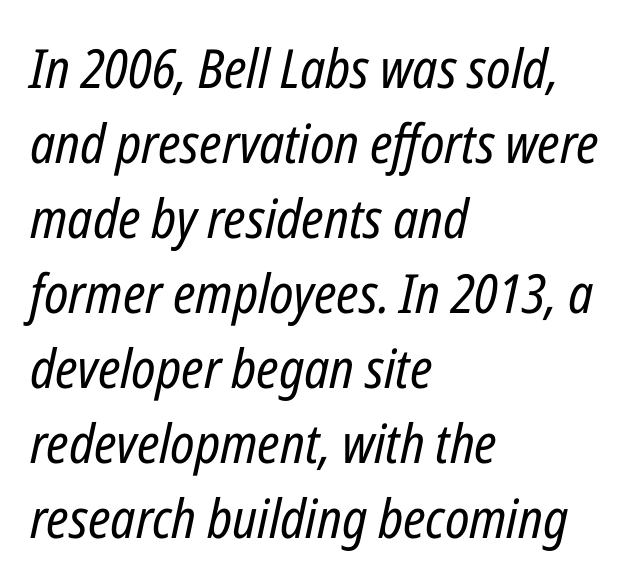
The image shows 54 px regular-weight, condensed type, italic (leaning right); set left-aligned, normal line spacing (1.39x), normal letter spacing, not underlined; low stroke contrast and a medium x-height.
